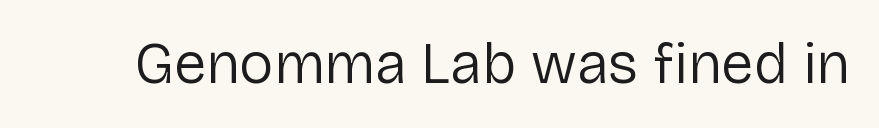
Compared with a typical body face, this is equally light or lighter still. Each letter keeps its own natural width here, so spacing adapts to shape. A typesetter would mark this as roman, not italic. I'd call this a sans setting — the letters go barefoot. Honestly, the letter spacing is just normal — you wouldn't notice it.
